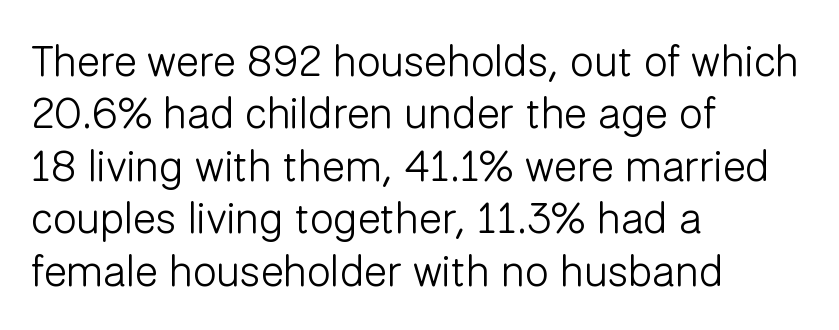
Is the type heavy? It reads as light-to-regular instead. Nothing sits at the stroke ends, so this counts as sans-serif. Default kerning and tracking; the words read as compact shapes. Every row of glyphs begins at an identical x-position on the left.
